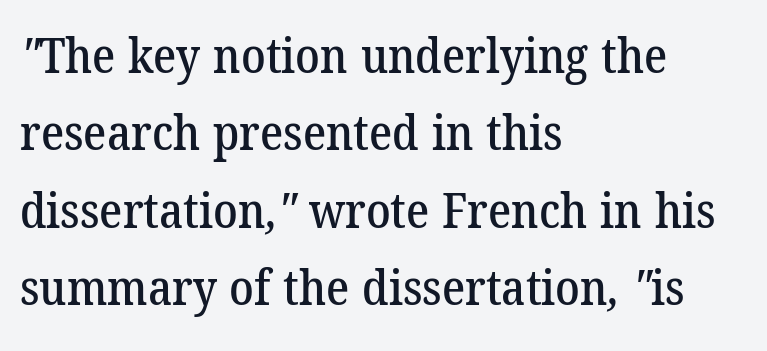
These lines are composed in type with serifs. Caption: standard tracking, unaltered. The foot of each line stays bare and open. Line spacing here is normal. Each letter keeps its own natural width here, so spacing adapts to shape. Does the copy run flush right? No — it runs flush left.
